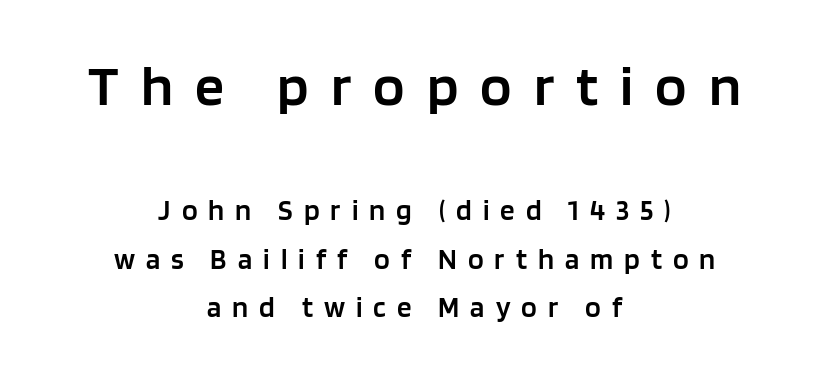
Q: Is the text bold? A: Semi-bold.
Q: Is the text italic (slanted)? A: No, it is upright.
Q: Is the typeface a serif or a sans-serif typeface? A: Sans-serif.
Q: Is the text underlined? A: No.
Q: How is the paragraph aligned? A: Centered.
Q: Is the spacing between letters normal or unusually wide? A: Unusually wide.
Q: Is the spacing between lines tight, normal or loose? A: Normal.
Q: Which block of text is set in a larger size, the first (top) or the second (bottom)? A: The first (top) one.
Q: Width (condensed, normal, or wide)? A: Normal.
Q: Stroke contrast? A: Low.
Q: x-height? A: Large.
Q: Monospaced? A: No.
